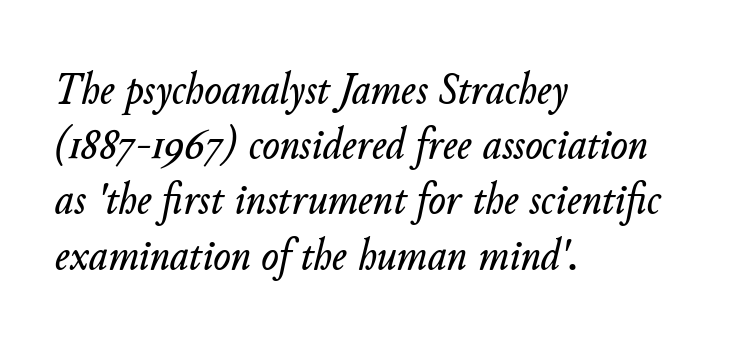
The image shows 46 px text type, italic (leaning right); set left-aligned, line spacing 1.2x, normal letter spacing, not underlined; low stroke contrast and a small x-height.
